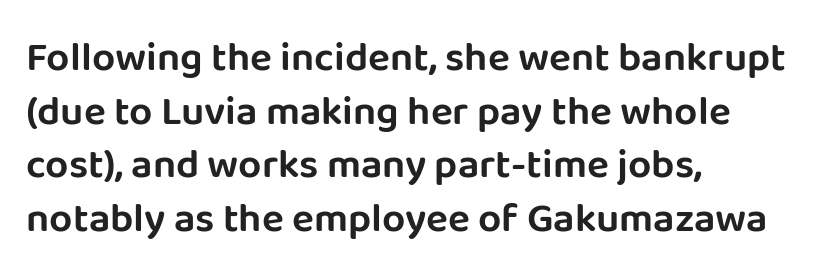
Q: Is the text italic (slanted)? A: No, it is upright.
Q: Is the typeface a serif or a sans-serif typeface? A: Sans-serif.
Q: Is the text underlined? A: No.
Q: How is the paragraph aligned? A: Left-aligned.
Q: Is the spacing between letters normal or unusually wide? A: Normal.
Q: Is the spacing between lines tight, normal or loose? A: Normal.
Q: Width (condensed, normal, or wide)? A: Normal.
Q: Stroke contrast? A: Low.
Q: x-height? A: Large.
Q: Monospaced? A: No.
